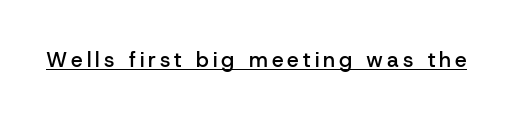
The sample has been set in demibold, a notch under bold. This sample uses an upright cut, with every glyph sitting square on the baseline. Somebody hit Ctrl+U on this one — the words are underlined.
